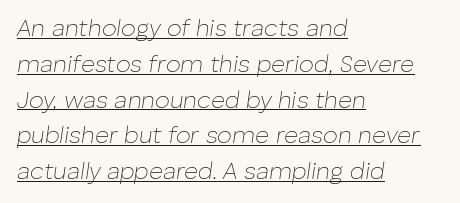
{"italic": "yes", "lean": "right", "slant_degrees": 8, "bold": "no", "underline": "yes", "align": "left", "line_spacing": "normal", "line_spacing_ratio": 1.49, "letter_spacing": "normal", "letter_spacing_em": 0.0, "glyph_px": 24}
